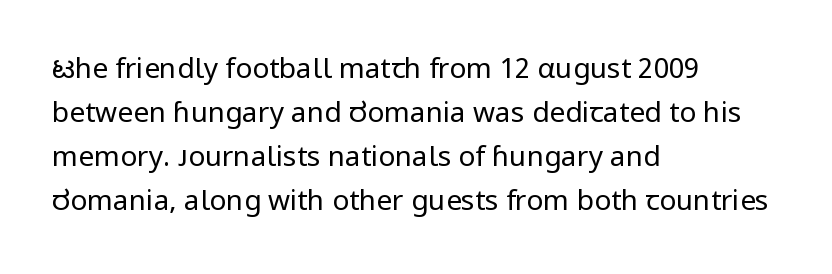
Q: Is the text bold? A: No.
Q: Is the text italic (slanted)? A: No, it is upright.
Q: Is the typeface a serif or a sans-serif typeface? A: Sans-serif.
Q: Is the text underlined? A: No.
Q: How is the paragraph aligned? A: Left-aligned.
Q: Is the spacing between letters normal or unusually wide? A: Normal.
Q: Is the spacing between lines tight, normal or loose? A: Normal.
Q: Width (condensed, normal, or wide)? A: Normal.
Q: Stroke contrast? A: Low.
Q: x-height? A: Medium.
Q: Monospaced? A: No.
